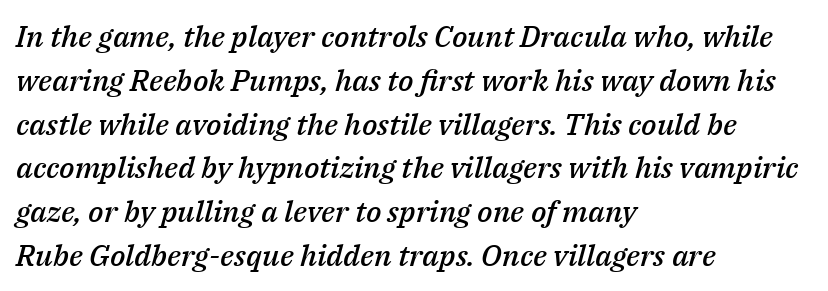
The image shows 30 px semibold type, italic (leaning right); set left-aligned, normal line spacing (1.46x), normal letter spacing, not underlined; medium stroke contrast and a medium x-height.
